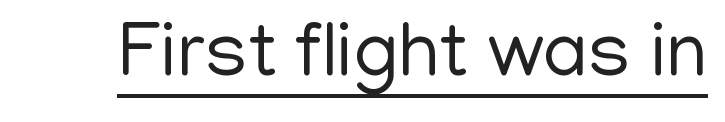
Q: Is the text bold? A: No.
Q: Is the text italic (slanted)? A: No, it is upright.
Q: Is the typeface a serif or a sans-serif typeface? A: Sans-serif.
Q: Is the text underlined? A: Yes.
Q: Is the spacing between letters normal or unusually wide? A: Normal.
Q: Width (condensed, normal, or wide)? A: Normal.
Q: Stroke contrast? A: Low.
Q: x-height? A: Medium.
Q: Monospaced? A: No.
